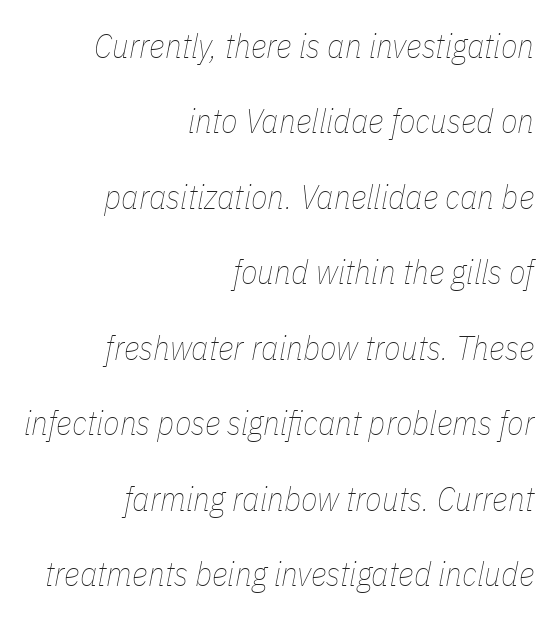
Underlining? Definitely not there. Successive baselines arrive slowly, with a big drop between each. The rendering uses natural spacing where letterforms have individual widths. A typesetter would mark this as italic.
